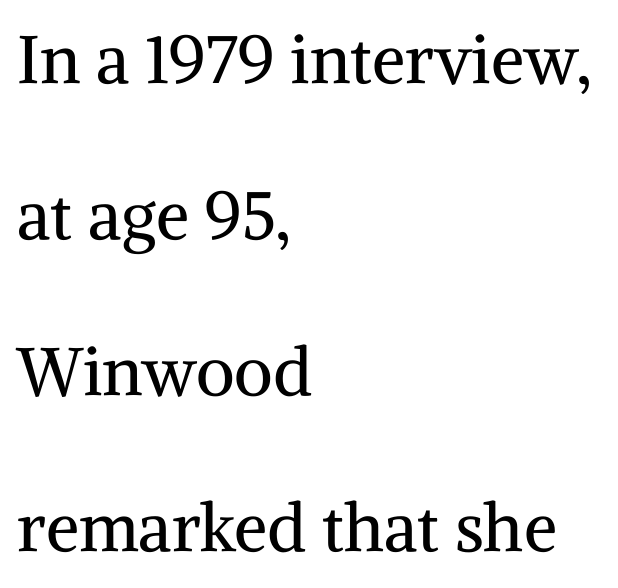
Q: Is the text bold? A: No.
Q: Is the text italic (slanted)? A: No, it is upright.
Q: Is the typeface a serif or a sans-serif typeface? A: Serif.
Q: Is the text underlined? A: No.
Q: How is the paragraph aligned? A: Left-aligned.
Q: Is the spacing between letters normal or unusually wide? A: Normal.
Q: Is the spacing between lines tight, normal or loose? A: Loose.
Q: Width (condensed, normal, or wide)? A: Normal.
Q: Stroke contrast? A: Medium.
Q: x-height? A: Medium.
Q: Monospaced? A: No.
